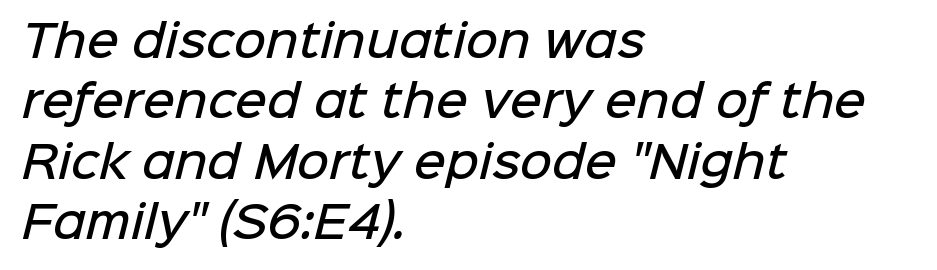
{"serif": "no", "bold": "semi", "weight": "semibold", "width": "normal", "stroke_contrast": "low", "x_height": "medium", "monospaced": "no", "underline": "no", "align": "left", "line_spacing": "normal", "line_spacing_ratio": 1.37, "letter_spacing": "normal", "letter_spacing_em": 0.0, "glyph_px": 44}
